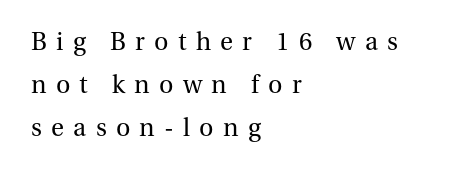
The image shows 25 px text type, upright; set left-aligned, line spacing 1.72x, unusually wide letter spacing (+0.37 em), not underlined.
